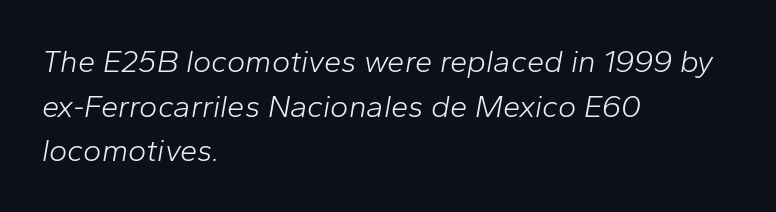
The string is rendered with underlining switched off. Baseline-to-baseline distance is the conventional proportion of letter height. No extra tracking has been applied to these lines. You could not count columns in this text — the font is proportionally spaced. If you drew a line through each stem, it would be angled.
